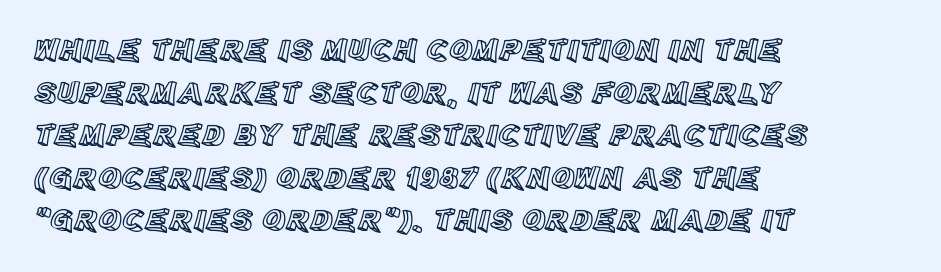
The image shows 32 px text type; set left-aligned, normal line spacing (1.33x), normal letter spacing, not underlined; a large x-height.
